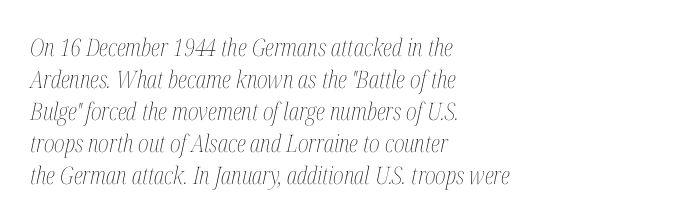
Q: Is the text bold? A: No.
Q: Is the text italic (slanted)? A: Yes, it leans right by about 12 degrees.
Q: Is the text underlined? A: No.
Q: How is the paragraph aligned? A: Left-aligned.
Q: Is the spacing between letters normal or unusually wide? A: Normal.
Q: Is the spacing between lines tight, normal or loose? A: Normal.
